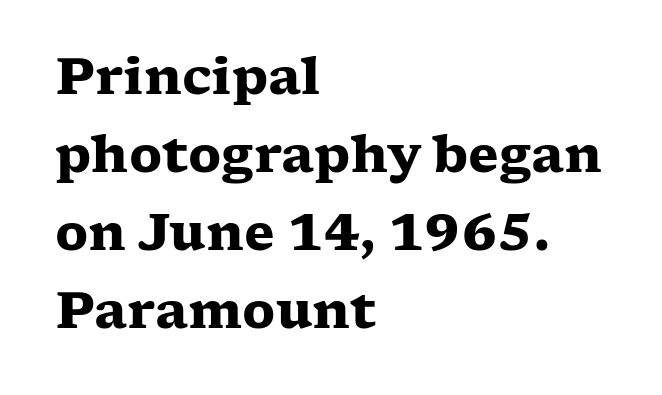
The letters carry serifs — small finishing strokes at the ends of their stems. The rendering uses natural spacing where letterforms have individual widths. This rendering leaves character spacing at its baseline value. In terms of posture, this sample is upright. Check the space under the baseline: it is left empty. A normal amount of white space separates one row of letters from the next.
